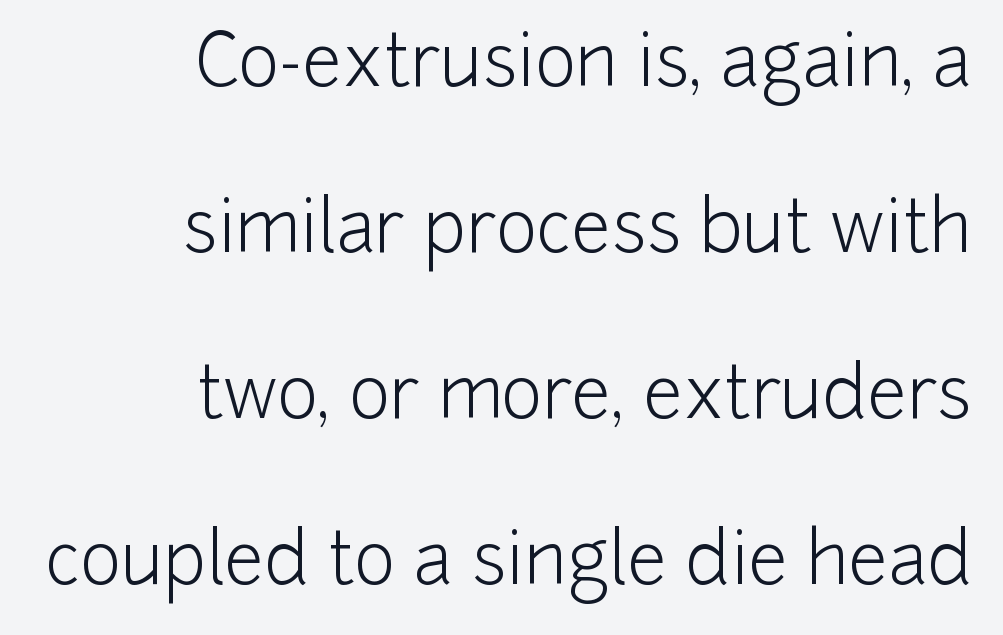
The compositor pushed each line to the right boundary. These lines are rendered in a variable-pitch font. The font's upright variant was chosen for this text. Airy leading. The space beneath each line is pristine and unruled. Bold? No — there's no thickening of the strokes.
